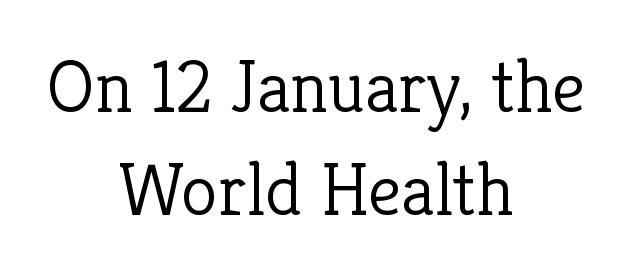
The image shows 75 px light serif type, upright; set centered, normal line spacing (1.38x), normal letter spacing, not underlined; low stroke contrast and a medium x-height.
